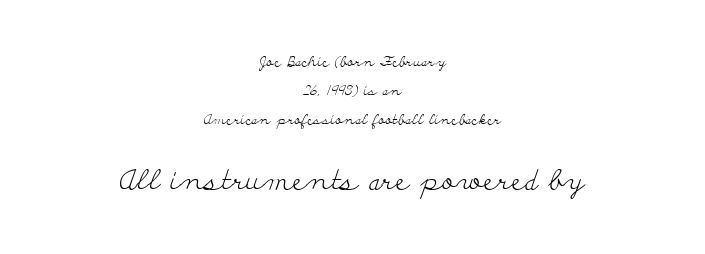
{"serif": "yes", "bold": "no", "weight": "light", "width": "wide", "stroke_contrast": "low", "x_height": "small", "monospaced": "no", "underline": "no", "align": "center", "line_spacing": "loose", "line_spacing_ratio": 2.07, "letter_spacing": "normal", "letter_spacing_em": 0.0, "larger_block": "second", "size_ratio": 2.0, "glyph_px": 28}
